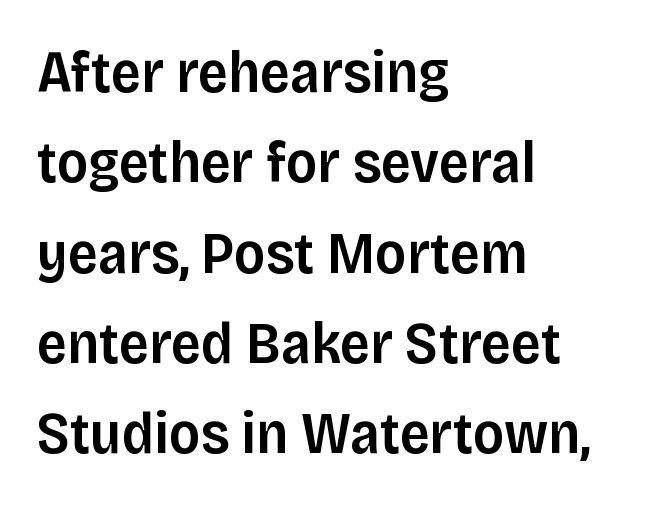
Q: Is the text bold? A: Semi-bold.
Q: Is the text italic (slanted)? A: No, it is upright.
Q: Is the typeface a serif or a sans-serif typeface? A: Sans-serif.
Q: Is the text underlined? A: No.
Q: How is the paragraph aligned? A: Left-aligned.
Q: Is the spacing between letters normal or unusually wide? A: Normal.
Q: Is the spacing between lines tight, normal or loose? A: Normal.
Q: Width (condensed, normal, or wide)? A: Normal.
Q: Stroke contrast? A: Low.
Q: x-height? A: Large.
Q: Monospaced? A: No.
